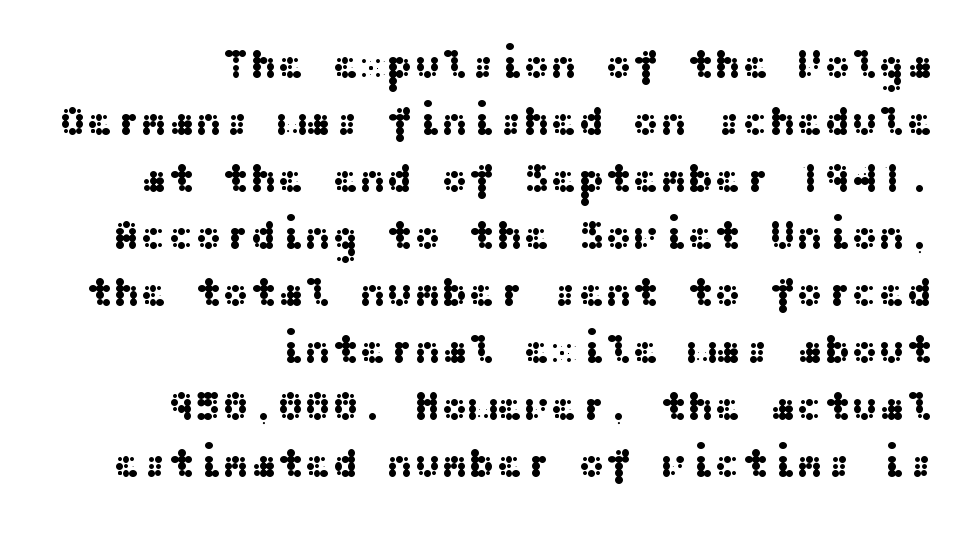
{"serif": "no", "italic": "no", "width": "wide", "stroke_contrast": "medium", "x_height": "medium", "underline": "no", "align": "right", "line_spacing": "normal", "line_spacing_ratio": 1.39, "letter_spacing": "normal", "letter_spacing_em": 0.0, "glyph_px": 41}
